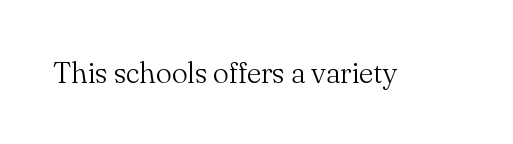
{"serif": "yes", "italic": "no", "bold": "no", "weight": "light", "width": "normal", "stroke_contrast": "medium", "x_height": "small", "monospaced": "no", "underline": "no", "letter_spacing": "normal", "letter_spacing_em": 0.0, "glyph_px": 30}
